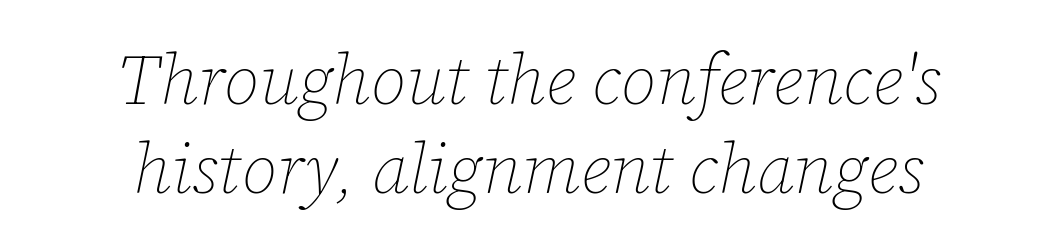
{"italic": "yes", "lean": "right", "slant_degrees": 12, "bold": "no", "weight": "thin", "width": "normal", "stroke_contrast": "low", "x_height": "medium", "monospaced": "no", "underline": "no", "align": "center", "line_spacing": "normal", "line_spacing_ratio": 1.27, "letter_spacing": "normal", "letter_spacing_em": 0.0, "glyph_px": 70}
